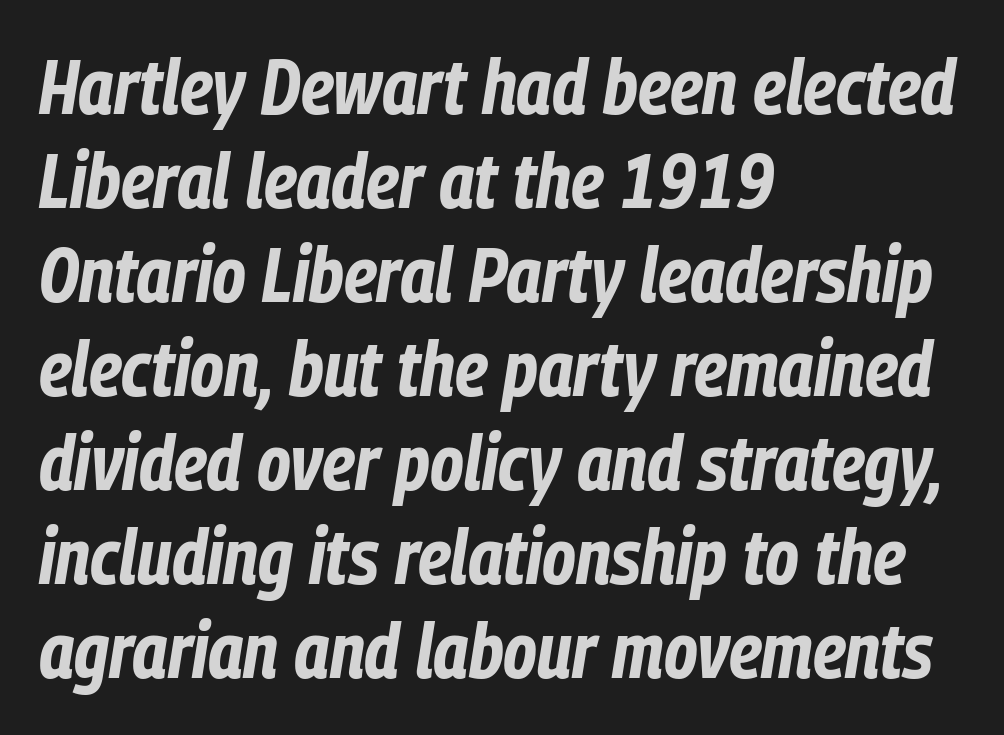
Alignment: flush left. Set as a true bold cut, around the 700 mark. Unmarked baselines from the first word to the last. The face used here has a pronounced slope to its letters. The passage shown is typed in a proportional face where columns would drift. Compared with typical body copy, the letter spacing here is the same.
